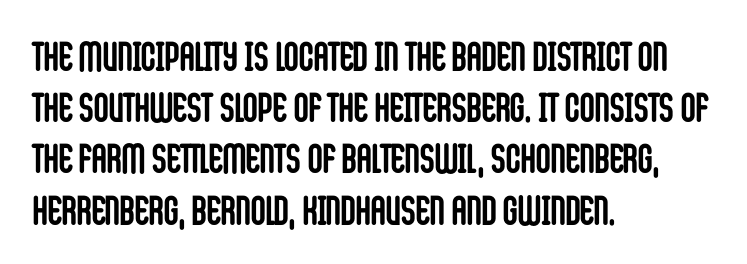
The image shows 41 px semibold, condensed sans-serif type, upright; set left-aligned, normal line spacing (1.25x), normal letter spacing, not underlined; low stroke contrast and a large x-height.
